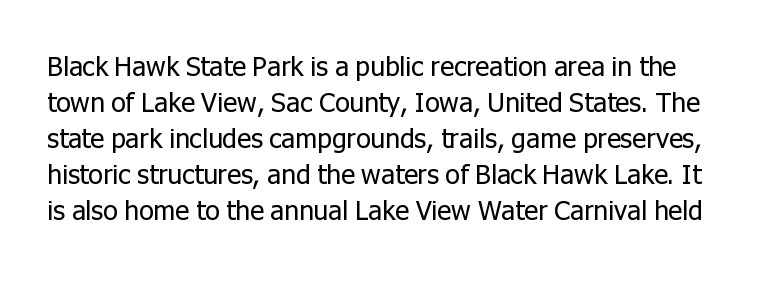
Q: Is the text bold? A: No.
Q: Is the text italic (slanted)? A: No, it is upright.
Q: Is the text underlined? A: No.
Q: Is the spacing between letters normal or unusually wide? A: Normal.
Q: Is the spacing between lines tight, normal or loose? A: Normal.
